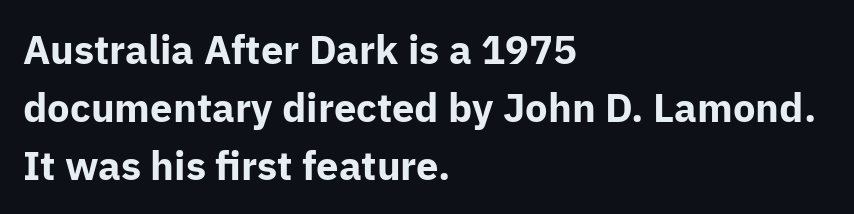
{"serif": "no", "italic": "no", "bold": "yes", "weight": "bold", "width": "normal", "stroke_contrast": "low", "x_height": "medium", "monospaced": "no", "underline": "no", "align": "left", "line_spacing": "normal", "line_spacing_ratio": 1.45, "letter_spacing": "normal", "letter_spacing_em": 0.0, "glyph_px": 40}
